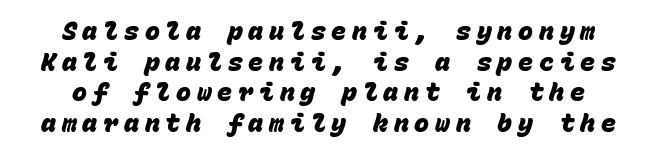
Each row of text sits above clean, open space. Spacing between characters has been opened up far beyond the box default. Its strokes are broad and dark, the hallmark of bold type.
